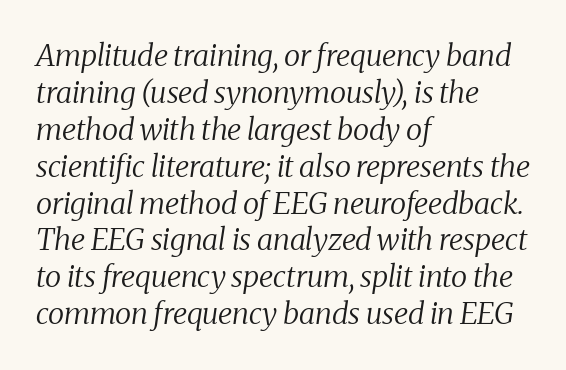
Line beginnings align vertically; line endings do not. Observe the lean: these are italic letterforms. Stroke thickness stays within the range of a standard reading face or lighter. The designer went with a serif here, giving each stem small feet.
